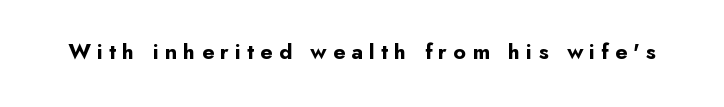
The image shows 22 px bold type, upright; set unusually wide letter spacing (+0.28 em), not underlined.
